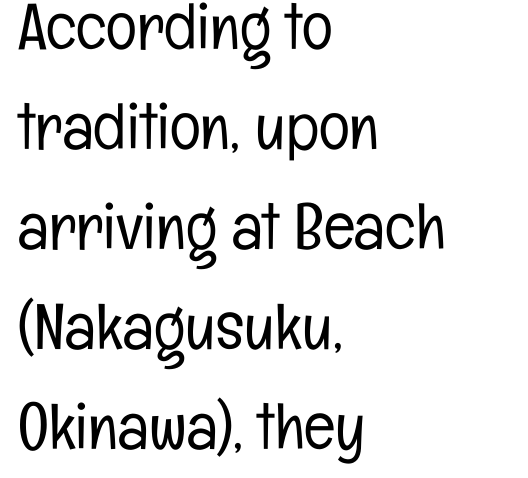
{"serif": "no", "italic": "no", "bold": "no", "weight": "light", "width": "condensed", "stroke_contrast": "low", "x_height": "medium", "monospaced": "no", "underline": "no", "align": "left", "line_spacing": "normal", "line_spacing_ratio": 1.54, "letter_spacing": "normal", "letter_spacing_em": 0.0, "glyph_px": 65}
